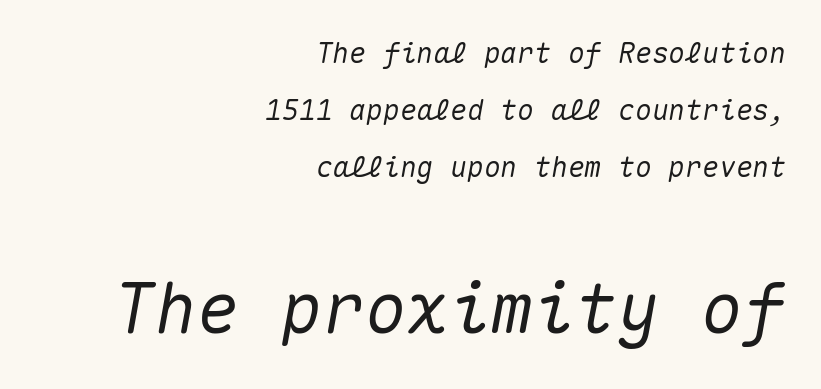
The image shows 70 px text type, italic (leaning right), monospaced; set right-aligned, loose line spacing (2.04x), normal letter spacing, not underlined; the second (bottom) block is 2.5x larger; medium stroke contrast and a medium x-height.
